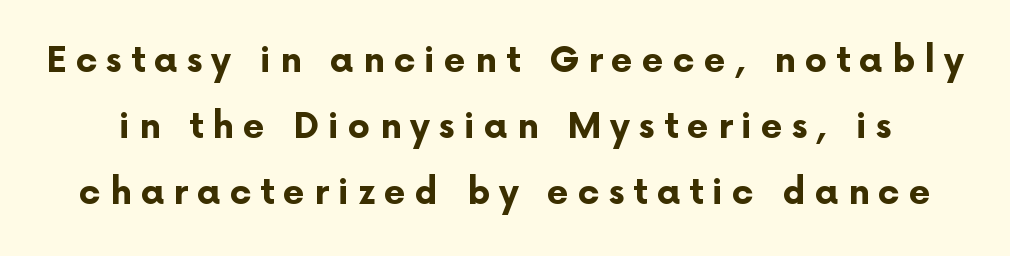
Q: Is the text bold? A: Yes.
Q: Is the text italic (slanted)? A: No, it is upright.
Q: Is the typeface a serif or a sans-serif typeface? A: Sans-serif.
Q: Is the text underlined? A: No.
Q: Is the spacing between letters normal or unusually wide? A: Unusually wide.
Q: Width (condensed, normal, or wide)? A: Normal.
Q: Stroke contrast? A: Low.
Q: x-height? A: Medium.
Q: Monospaced? A: No.
